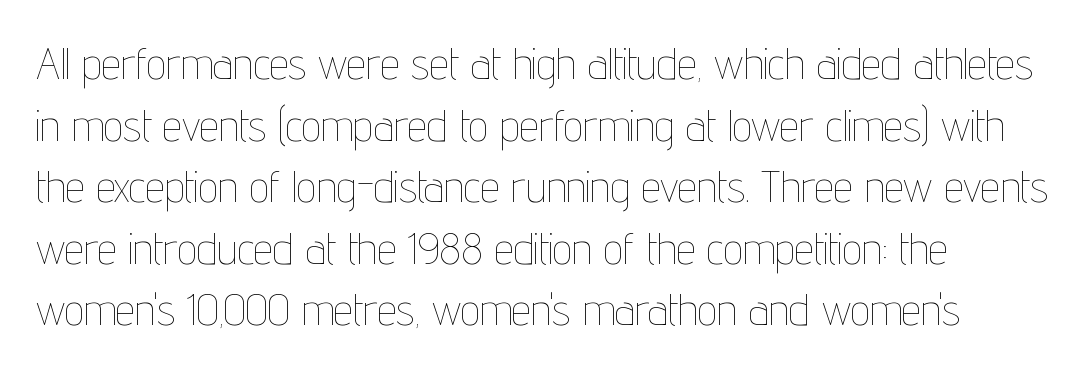
Q: Is the text bold? A: No.
Q: Is the text italic (slanted)? A: No, it is upright.
Q: Is the text underlined? A: No.
Q: How is the paragraph aligned? A: Left-aligned.
Q: Is the spacing between letters normal or unusually wide? A: Normal.
Q: Is the spacing between lines tight, normal or loose? A: Normal.
Q: Width (condensed, normal, or wide)? A: Condensed.
Q: Stroke contrast? A: Low.
Q: x-height? A: Medium.
Q: Monospaced? A: No.
